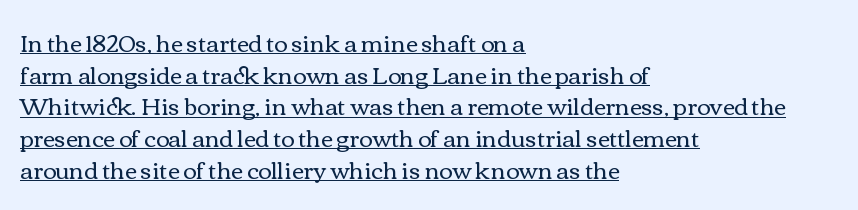
The image shows 23 px text type, upright; set left-aligned, normal line spacing (1.38x), normal letter spacing, underlined.
